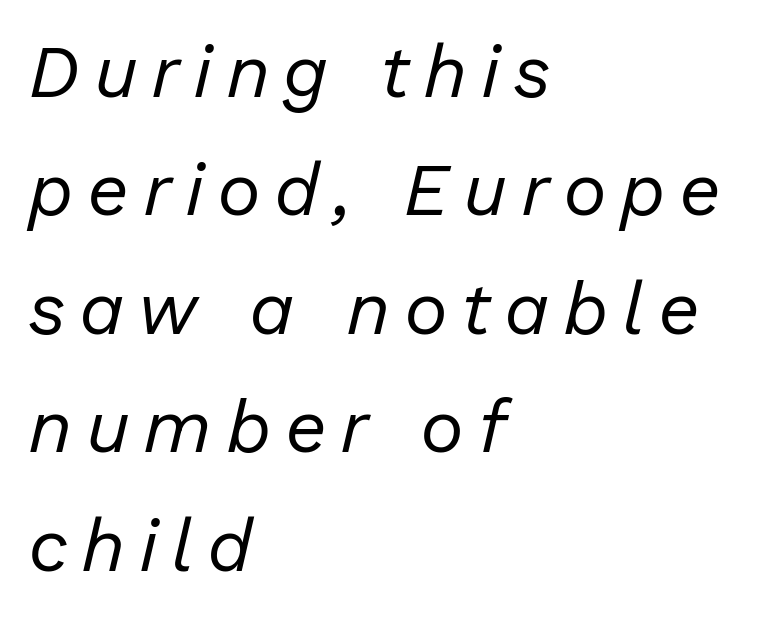
Think standard paragraph weight, or any step lighter than that. Check under the words: just untouched page. Each line starts at the same left margin while the right side varies. Vertical spacing — default. Quick note: italic.
